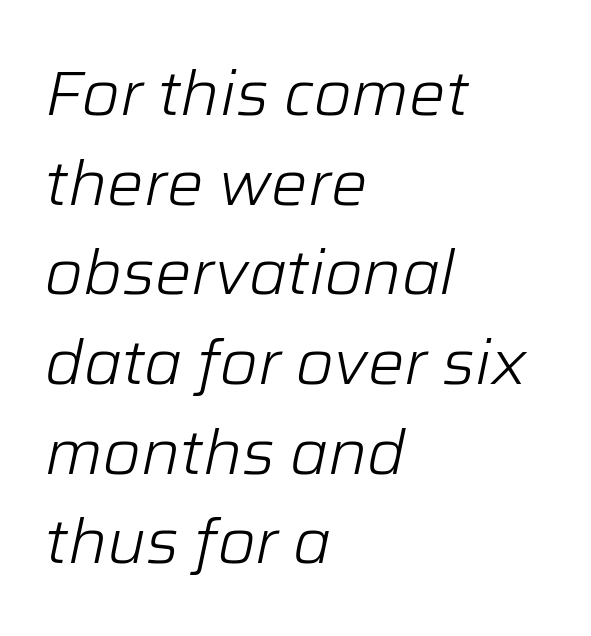
{"italic": "yes", "lean": "right", "slant_degrees": 12, "bold": "no", "weight": "light", "width": "normal", "stroke_contrast": "low", "x_height": "medium", "monospaced": "no", "underline": "no", "align": "left", "line_spacing": "normal", "line_spacing_ratio": 1.47, "letter_spacing": "normal", "letter_spacing_em": 0.0, "glyph_px": 61}
